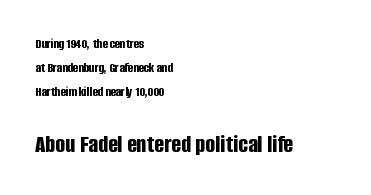
The image shows 26 px bold type, upright; set left-aligned, line spacing 1.71x, normal letter spacing, not underlined; the second (bottom) block is 1.86x larger.
